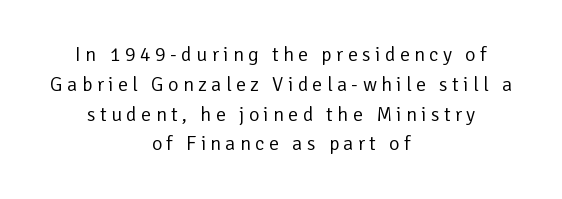
No chunkiness to these letters — they're not bold. The baseline area is clear. Tracking here is generous; glyphs stand well apart from one another. Each line is balanced around a shared central axis. Is there any slant? The stems are plumb. Reading down the column, the eye jumps a familiar distance to each next line.
